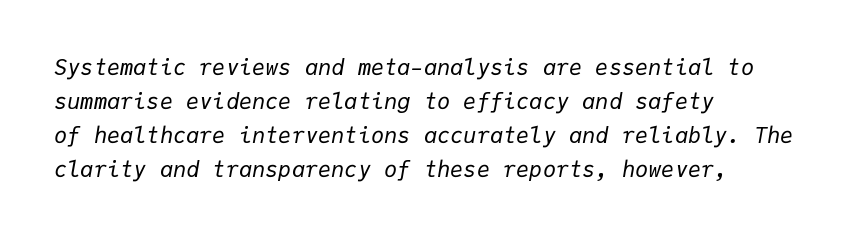
No letter is thick-stroked: the sample isn't bold. The paragraph shown leans on its left margin. Default kerning and tracking; the words read as compact shapes. The space beneath each line is pristine and unruled. How would I describe the line gaps? Plain and ordinary.
